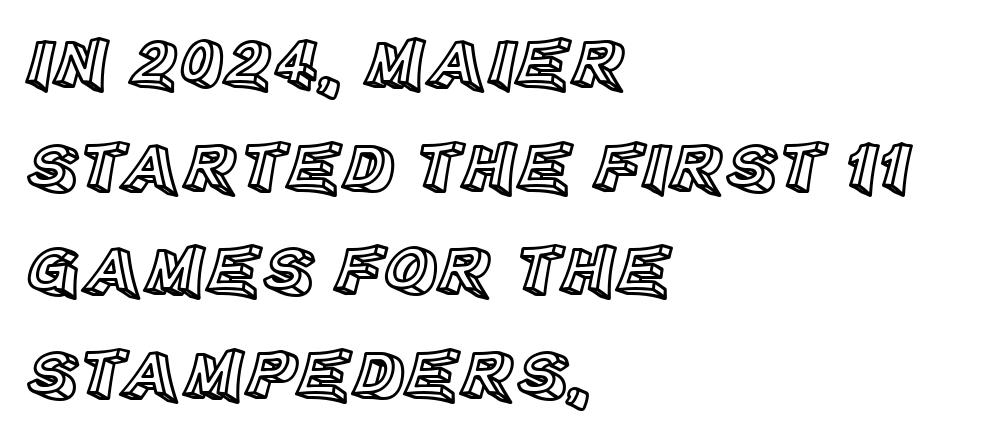
The image shows 73 px text type; set left-aligned, normal line spacing (1.42x), normal letter spacing, not underlined; a large x-height.
